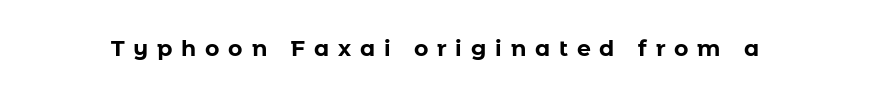
Unmarked baselines from the first word to the last. Does the weight exceed regular? Yes, all the way to bold. Vertical strokes here are truly vertical. Is the letter spacing exaggerated? Yes — the characters are pushed far apart.
